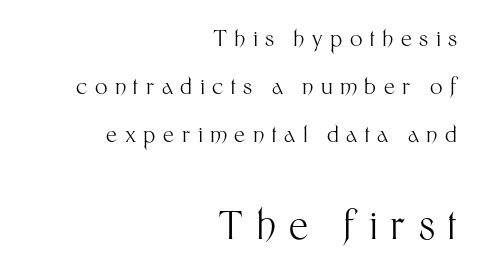
The image shows 39 px light sans-serif type, upright; set right-aligned, loose line spacing (2.18x), unusually wide letter spacing (+0.34 em), not underlined; the second (bottom) block is 1.77x larger; medium stroke contrast and a medium x-height.
